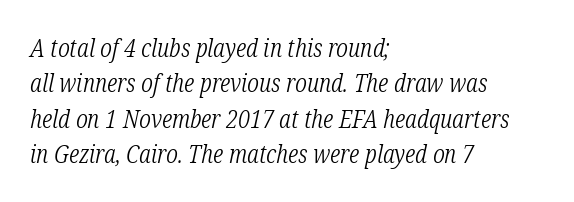
The rendering keeps characters at their native spacing. Compared with typical paragraphs, the rows here are spaced about the same. The passage is arranged the way most books set body copy — flush left. Any mark beneath the type? The region is blank.
